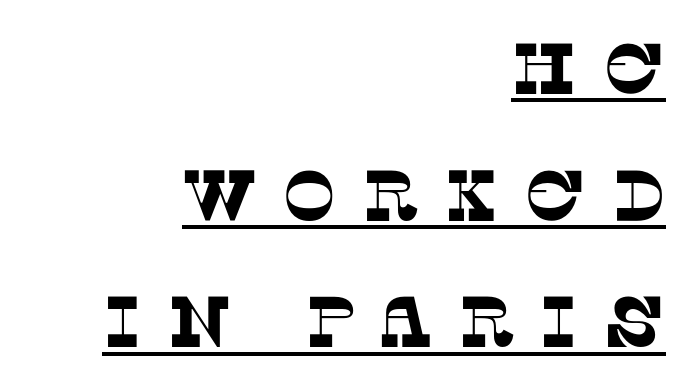
{"serif": "yes", "width": "normal", "stroke_contrast": "low", "x_height": "large", "monospaced": "no", "underline": "yes", "align": "right", "line_spacing_ratio": 1.76, "letter_spacing": "wide", "letter_spacing_em": 0.35, "glyph_px": 72}
